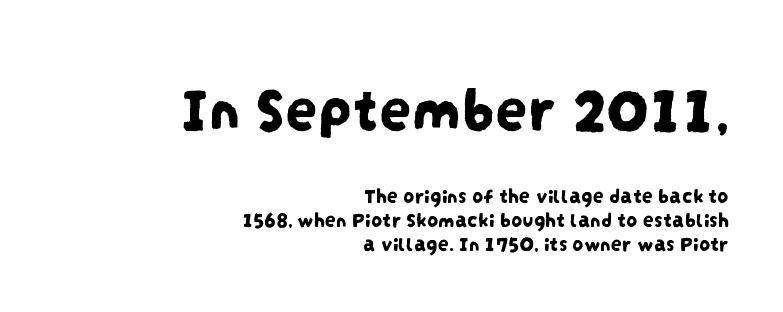
{"serif": "no", "width": "condensed", "stroke_contrast": "low", "x_height": "large", "monospaced": "no", "underline": "no", "align": "right", "line_spacing": "tight", "line_spacing_ratio": 1.09, "letter_spacing": "normal", "letter_spacing_em": 0.0, "larger_block": "first", "size_ratio": 2.95, "glyph_px": 65}
